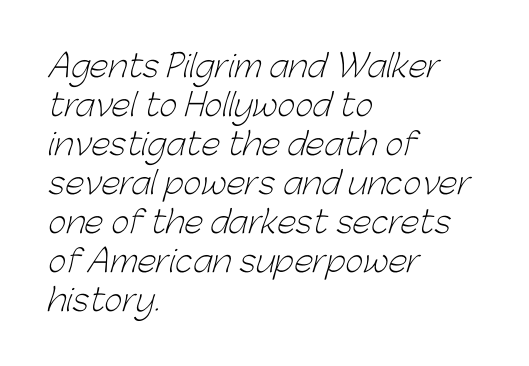
Caption: standard tracking, unaltered. Interline gaps are of average width in this sample. A quiet, ordinary-to-light weight characterises the typeface. This rendering uses left alignment, leaving the right contour irregular. The glyphs are unaccompanied by any horizontal stroke below them.
